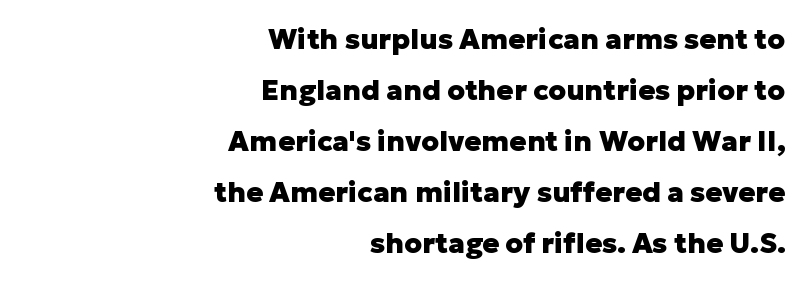
Bold? Absolutely — the strokes are thick and heavy. Proportional: the letters do not fall into vertical columns. The face used here is rendered with its standard letterfit. The rendering shows plain stroke endings on the letterforms — a sans-serif design. Posture: vertical. Anything drawn beneath the words? Only blank space.
